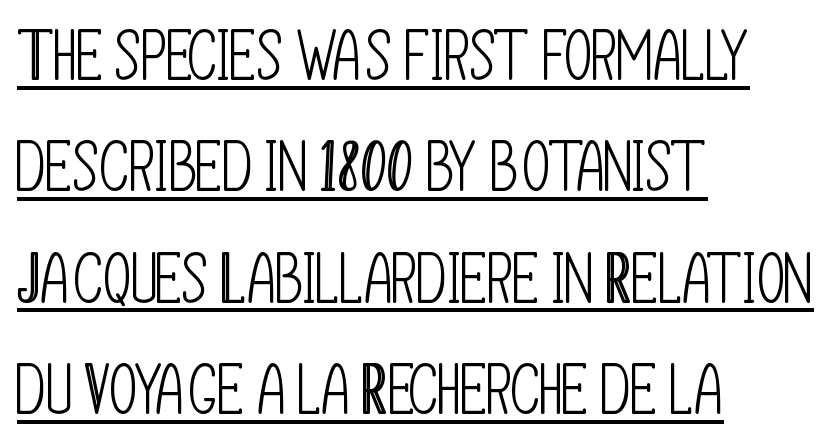
{"serif": "no", "italic": "no", "bold": "no", "weight": "light", "width": "condensed", "stroke_contrast": "low", "x_height": "large", "monospaced": "no", "underline": "yes", "align": "left", "line_spacing": "normal", "line_spacing_ratio": 1.59, "letter_spacing": "normal", "letter_spacing_em": 0.0, "glyph_px": 70}
